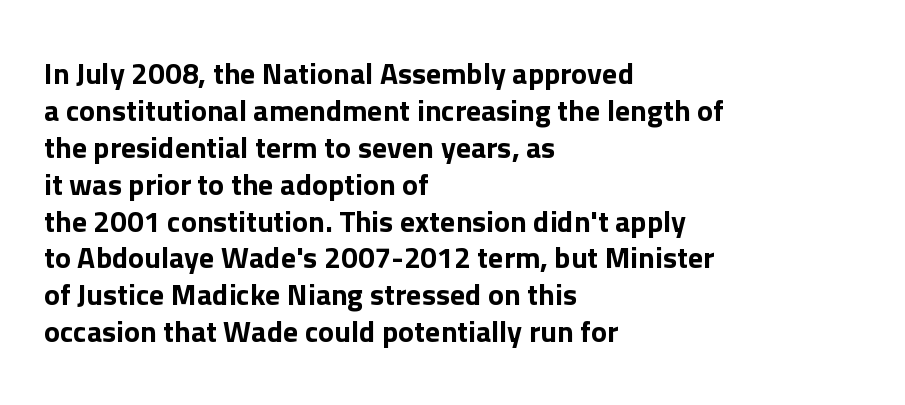
Q: Is the text italic (slanted)? A: No, it is upright.
Q: Is the typeface a serif or a sans-serif typeface? A: Sans-serif.
Q: Is the text underlined? A: No.
Q: How is the paragraph aligned? A: Left-aligned.
Q: Is the spacing between letters normal or unusually wide? A: Normal.
Q: Width (condensed, normal, or wide)? A: Normal.
Q: Stroke contrast? A: Low.
Q: x-height? A: Medium.
Q: Monospaced? A: No.
